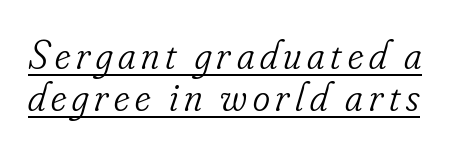
The image shows 41 px light, condensed serif type, italic (leaning right); set tight line spacing (1.03x), underlined; low stroke contrast and a small x-height.
